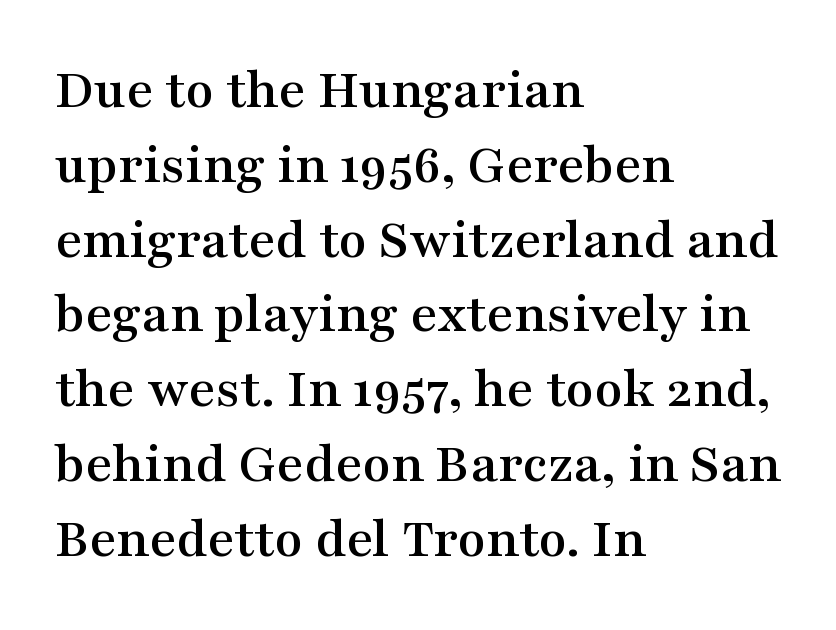
{"serif": "yes", "italic": "no", "width": "wide", "stroke_contrast": "medium", "x_height": "medium", "monospaced": "no", "underline": "no", "align": "left", "line_spacing": "normal", "line_spacing_ratio": 1.29, "letter_spacing": "normal", "letter_spacing_em": 0.0, "glyph_px": 58}
